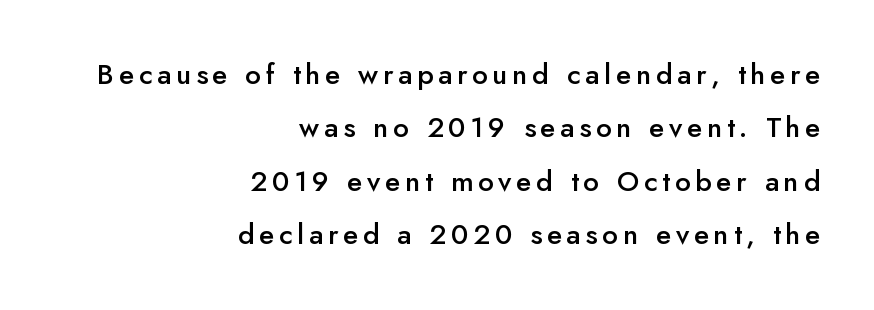
Alignment: flush right. Decoration check: the copy has no underline. Unlike a traditional serif, this face leaves its strokes unadorned. Caption: semibold face, moderately heavy strokes.
